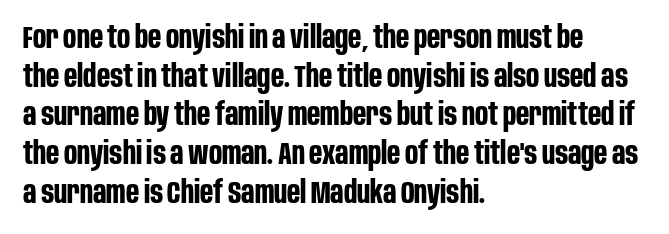
On the weight axis this lands at bold, roughly 700. What stands out about the letter spacing? Nothing — it is the standard amount. This is the regular roman posture of the typeface. The lines sit at an ordinary, default distance from one another. This sample has the flowing, uneven cadence of proportional lettering. The face used here is a sans, in the tradition of grotesques and geometrics.
